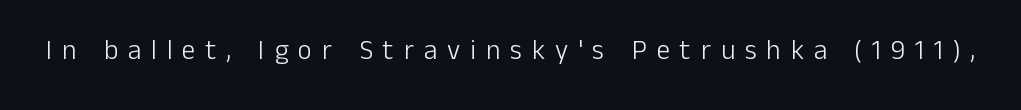
{"italic": "no", "bold": "no", "underline": "no", "letter_spacing": "wide", "letter_spacing_em": 0.37, "glyph_px": 27}
